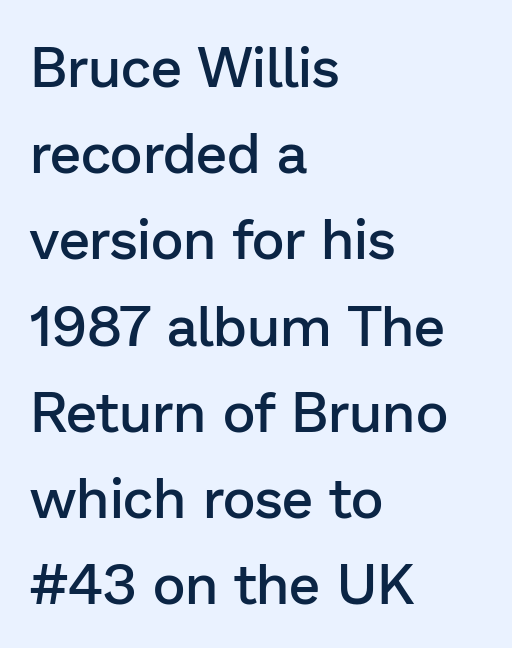
The lines in this sample share a left origin and differ only in where they stop. What kind of face is this? One without serifs — a sans. These words are printed semibold, heavier than regular yet not bold. Style check: upright. A typesetter would call this proportional, since set widths differ per character. Spacing between characters is what you'd get straight out of the box.
